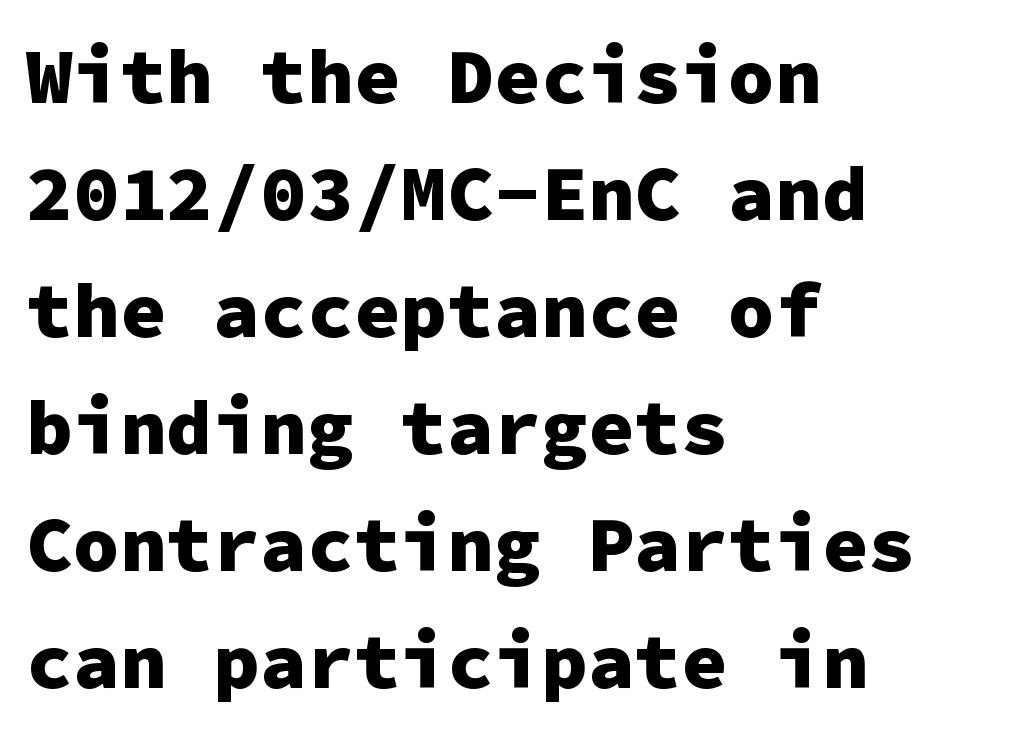
The image shows 78 px heavy sans-serif type, upright, monospaced; set left-aligned, normal line spacing (1.5x), normal letter spacing, not underlined; low stroke contrast and a medium x-height.
